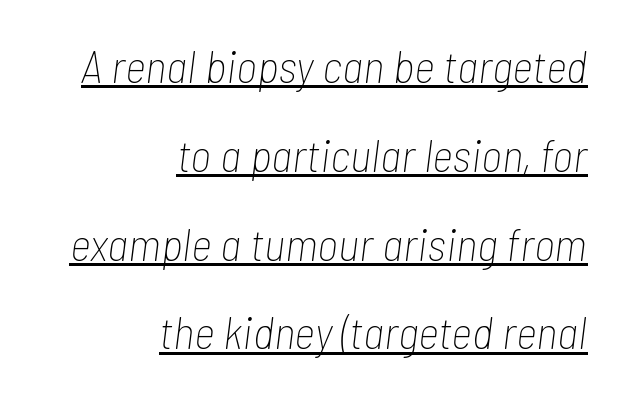
Compared with typical paragraphs, the rows here are farther apart. Descenders here cross a horizontal rule under the line. Is the type heavy? It reads as light-to-regular instead. Proportional: the letters do not fall into vertical columns.
